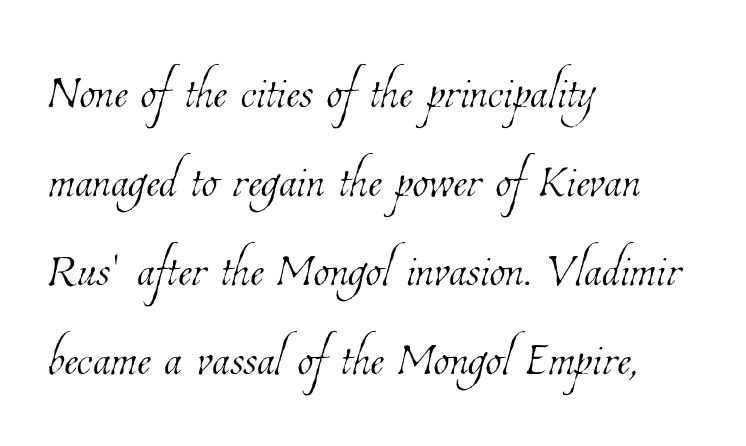
{"bold": "no", "weight": "thin", "width": "condensed", "stroke_contrast": "low", "x_height": "medium", "monospaced": "no", "underline": "no", "align": "left", "line_spacing": "normal", "line_spacing_ratio": 1.37, "letter_spacing": "normal", "letter_spacing_em": 0.0, "glyph_px": 65}
